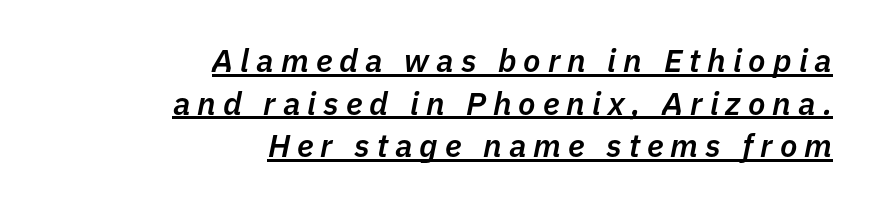
The ragged edge is on the left, which tells us the setting is flush right. Posture: slanted. Someone cranked the tracking dial way up on this one. Weight: semibold (demi). You could not count columns in this text — the font is proportionally spaced.
